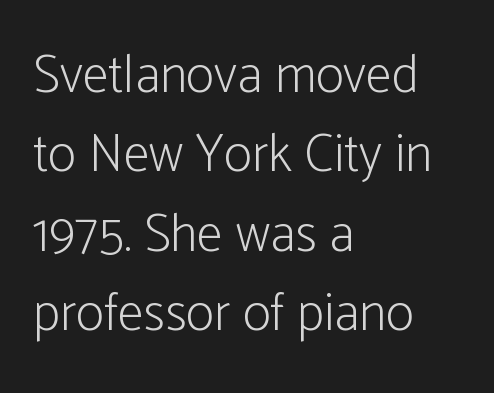
Q: Is the text bold? A: No.
Q: Is the text italic (slanted)? A: No, it is upright.
Q: Is the typeface a serif or a sans-serif typeface? A: Sans-serif.
Q: Is the text underlined? A: No.
Q: How is the paragraph aligned? A: Left-aligned.
Q: Is the spacing between letters normal or unusually wide? A: Normal.
Q: Is the spacing between lines tight, normal or loose? A: Normal.
Q: Width (condensed, normal, or wide)? A: Condensed.
Q: Stroke contrast? A: Low.
Q: x-height? A: Medium.
Q: Monospaced? A: No.
